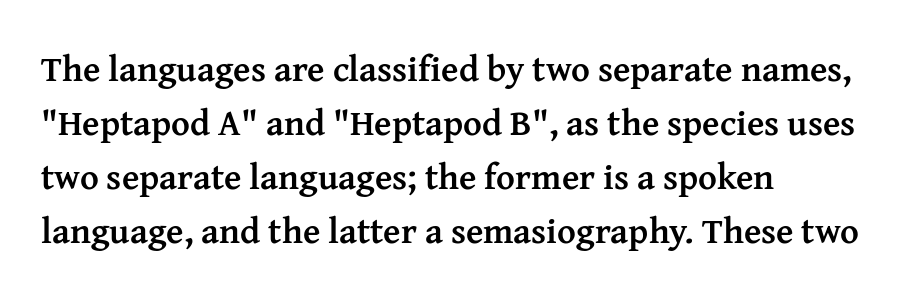
The image shows 36 px semibold serif type, upright; set left-aligned, normal line spacing (1.5x), normal letter spacing, not underlined; medium stroke contrast and a medium x-height.
